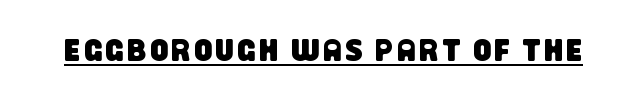
{"serif": "no", "width": "condensed", "stroke_contrast": "low", "x_height": "large", "monospaced": "no", "underline": "yes", "glyph_px": 31}
